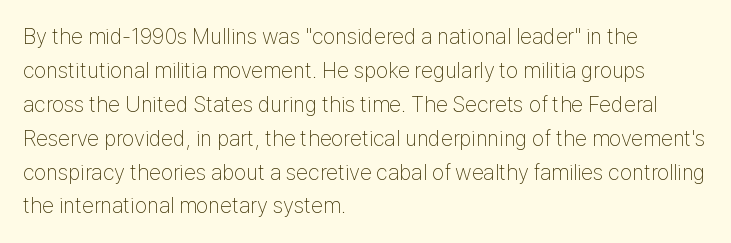
Q: Is the text bold? A: No.
Q: Is the text italic (slanted)? A: No, it is upright.
Q: Is the text underlined? A: No.
Q: How is the paragraph aligned? A: Left-aligned.
Q: Is the spacing between letters normal or unusually wide? A: Normal.
Q: Is the spacing between lines tight, normal or loose? A: Normal.
